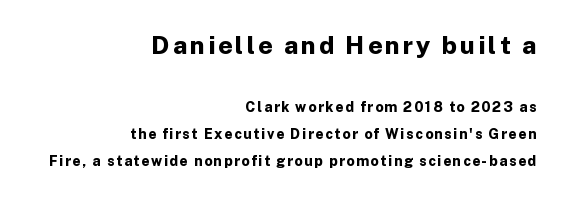
The image shows 25 px bold type, upright; set right-aligned, loose line spacing (1.93x), not underlined; the first (top) block is 1.79x larger.
